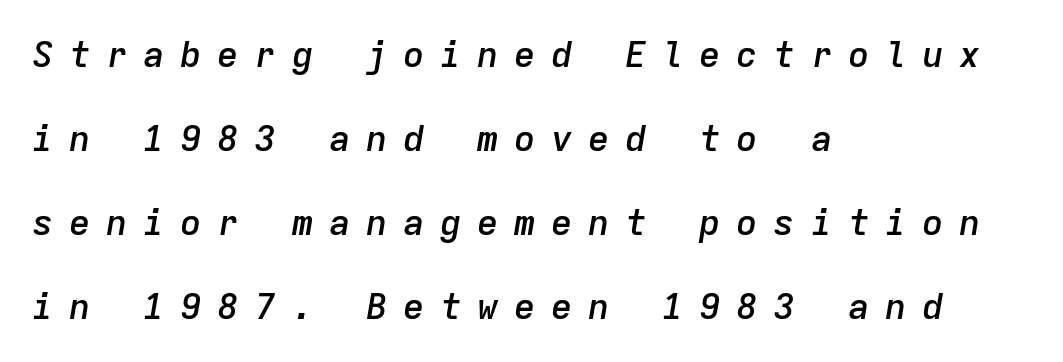
The image shows 36 px semibold type, italic (leaning right), monospaced; set left-aligned, loose line spacing (2.33x), unusually wide letter spacing (+0.43 em), not underlined; low stroke contrast and a medium x-height.
